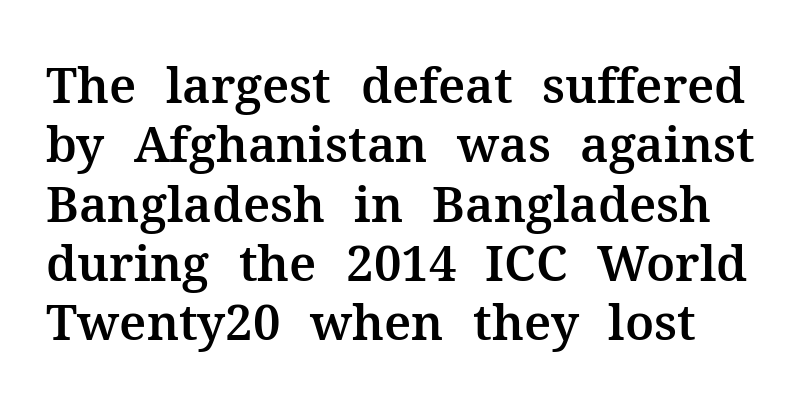
{"serif": "yes", "italic": "no", "width": "normal", "stroke_contrast": "medium", "x_height": "medium", "monospaced": "no", "underline": "no", "line_spacing_ratio": 1.21, "letter_spacing": "normal", "letter_spacing_em": 0.0, "glyph_px": 49}
